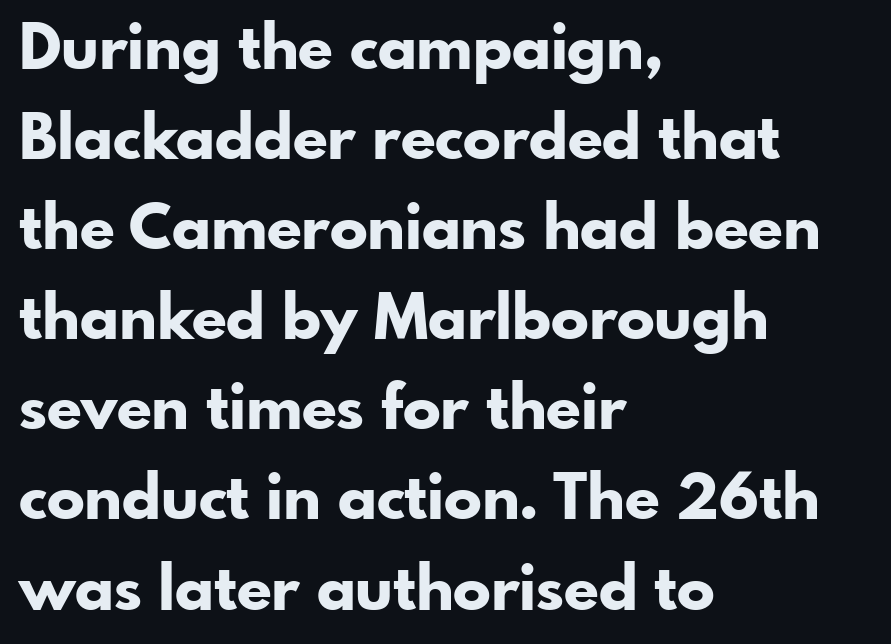
Q: Is the text bold? A: Yes.
Q: Is the text italic (slanted)? A: No, it is upright.
Q: Is the typeface a serif or a sans-serif typeface? A: Sans-serif.
Q: Is the text underlined? A: No.
Q: How is the paragraph aligned? A: Left-aligned.
Q: Is the spacing between letters normal or unusually wide? A: Normal.
Q: Is the spacing between lines tight, normal or loose? A: Normal.
Q: Width (condensed, normal, or wide)? A: Normal.
Q: Stroke contrast? A: Low.
Q: x-height? A: Small.
Q: Monospaced? A: No.
